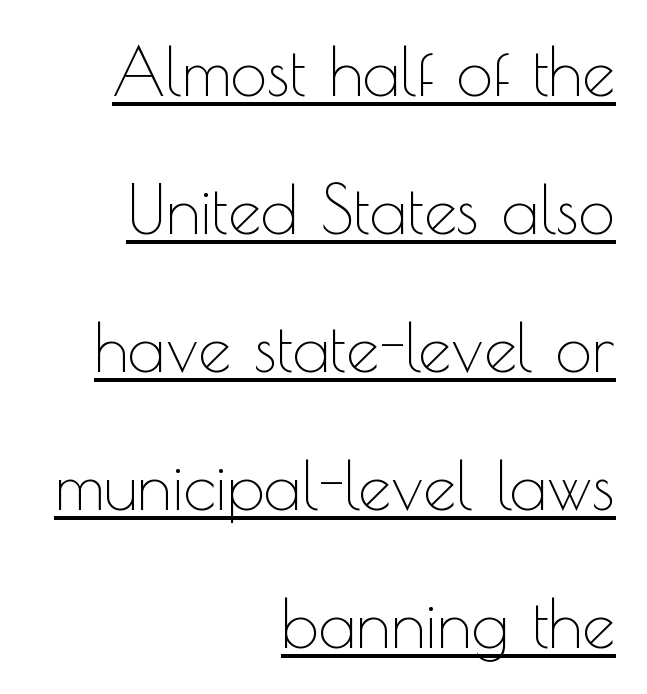
The image shows 66 px thin sans-serif type, upright; set right-aligned, loose line spacing (2.09x), normal letter spacing, underlined; a small x-height.
